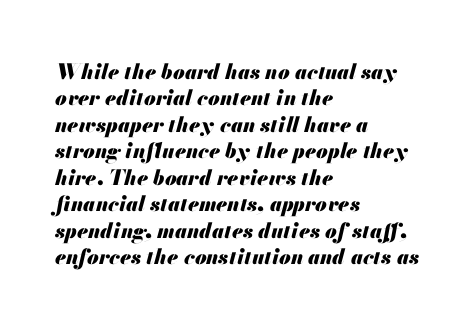
Look at the tracking — it's just the regular setting, nothing added. Reading down the block, your eye returns to a fixed left position each line. An italicized treatment has been applied to the whole sample. Chunky letters — that's bold for sure. Leading: standard.
